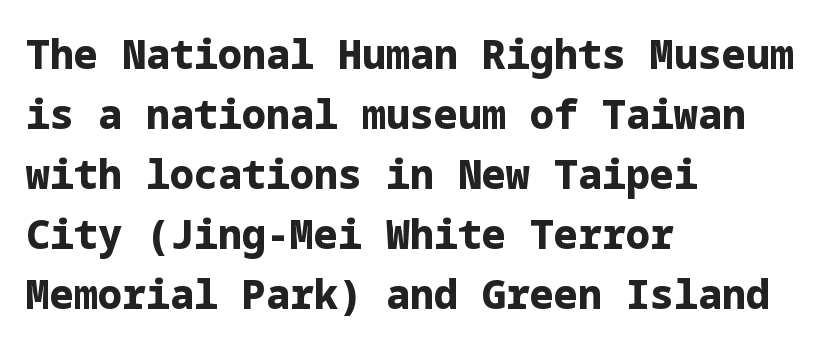
Q: Is the text bold? A: Yes.
Q: Is the text italic (slanted)? A: No, it is upright.
Q: Is the typeface a serif or a sans-serif typeface? A: Sans-serif.
Q: Is the text underlined? A: No.
Q: How is the paragraph aligned? A: Left-aligned.
Q: Is the spacing between letters normal or unusually wide? A: Normal.
Q: Is the spacing between lines tight, normal or loose? A: Normal.
Q: Width (condensed, normal, or wide)? A: Normal.
Q: Stroke contrast? A: Low.
Q: x-height? A: Medium.
